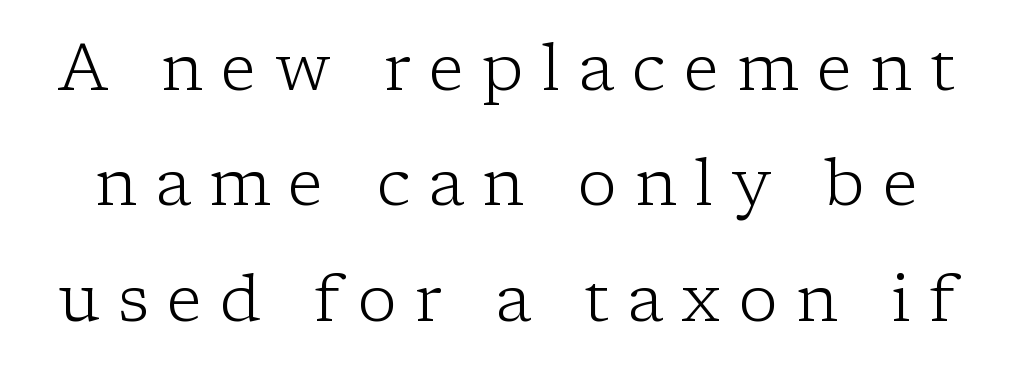
Q: Is the text bold? A: No.
Q: Is the text italic (slanted)? A: No, it is upright.
Q: Is the typeface a serif or a sans-serif typeface? A: Serif.
Q: Is the text underlined? A: No.
Q: Is the spacing between letters normal or unusually wide? A: Unusually wide.
Q: Width (condensed, normal, or wide)? A: Normal.
Q: Stroke contrast? A: Low.
Q: x-height? A: Medium.
Q: Monospaced? A: No.
